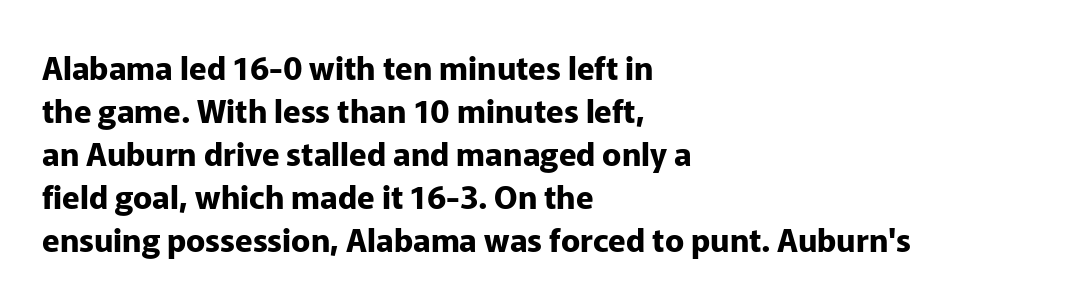
The image shows 32 px bold sans-serif type, upright; set left-aligned, normal line spacing (1.34x), normal letter spacing, not underlined; low stroke contrast and a medium x-height.
